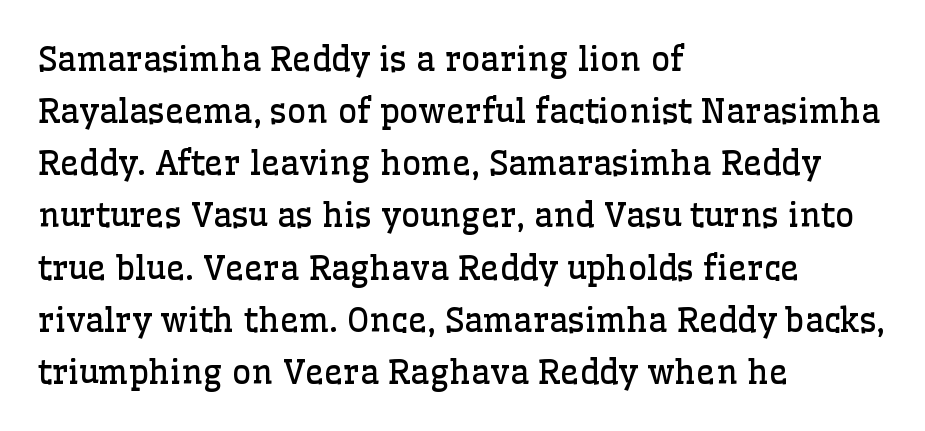
{"serif": "yes", "italic": "no", "bold": "no", "weight": "regular", "width": "normal", "stroke_contrast": "low", "x_height": "medium", "monospaced": "no", "underline": "no", "align": "left", "line_spacing": "normal", "line_spacing_ratio": 1.58, "letter_spacing": "normal", "letter_spacing_em": 0.0, "glyph_px": 33}
